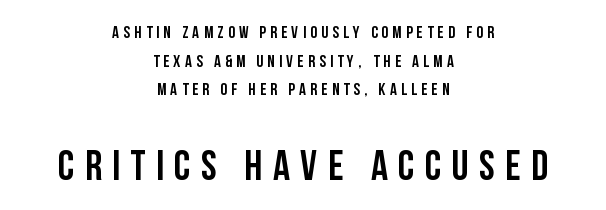
Q: Is the text italic (slanted)? A: No, it is upright.
Q: Is the typeface a serif or a sans-serif typeface? A: Sans-serif.
Q: Is the text underlined? A: No.
Q: How is the paragraph aligned? A: Centered.
Q: Is the spacing between letters normal or unusually wide? A: Unusually wide.
Q: Is the spacing between lines tight, normal or loose? A: Normal.
Q: Which block of text is set in a larger size, the first (top) or the second (bottom)? A: The second (bottom) one.
Q: Width (condensed, normal, or wide)? A: Condensed.
Q: Stroke contrast? A: Low.
Q: x-height? A: Large.
Q: Monospaced? A: No.
